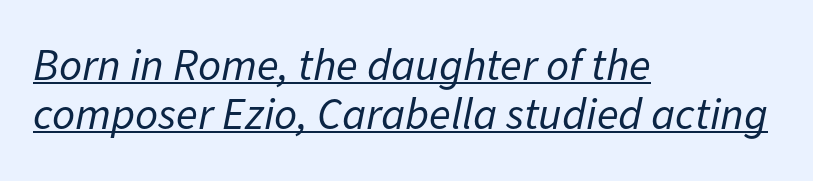
A typesetter would mark this as italic. Think standard paragraph weight, or any step lighter than that. Reading down the column, the eye jumps only a short way to each next line. The paragraph shown leans on its left margin. Short note: letters normally spaced.
